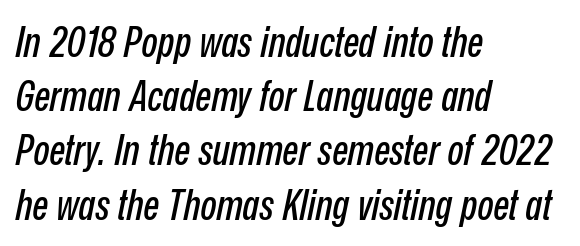
The font's italic variant was chosen for this text. Beneath every word, the page is bare. Think of a printed novel: that variable character pitch is what you see here. Horizontal bands of white between lines are of average thickness. Nobody touched the tracking dial on this one. The compositor pushed each line to the left boundary.
